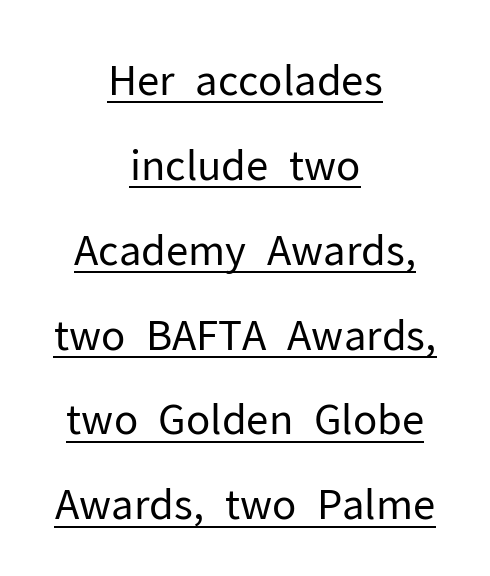
{"serif": "no", "italic": "no", "bold": "no", "weight": "regular", "width": "normal", "stroke_contrast": "low", "x_height": "medium", "monospaced": "no", "underline": "yes", "align": "center", "line_spacing": "loose", "line_spacing_ratio": 2.07, "letter_spacing": "normal", "letter_spacing_em": 0.0, "glyph_px": 41}
